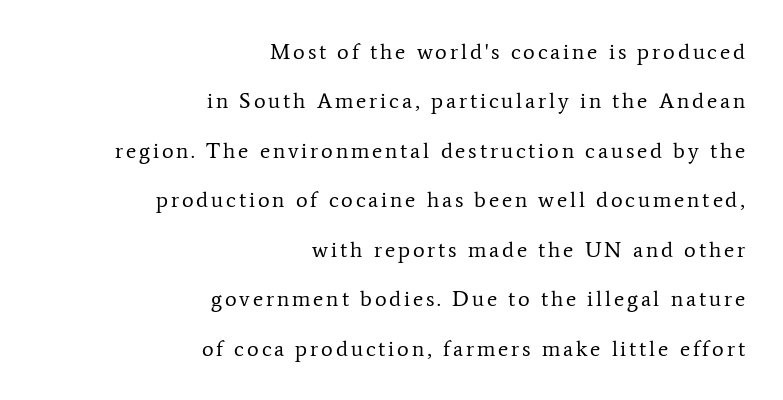
The image shows 22 px text type, upright; set right-aligned, loose line spacing (2.25x), not underlined.
